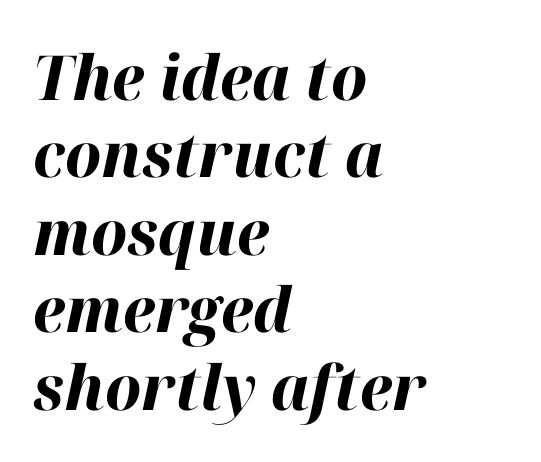
Spacing verdict: proportional, widths tailored to each character. Compared with a centered layout, this one pins lines to the left instead. Reading down the column, the eye jumps a familiar distance to each next line. Descenders are the only things crossing below the line.
